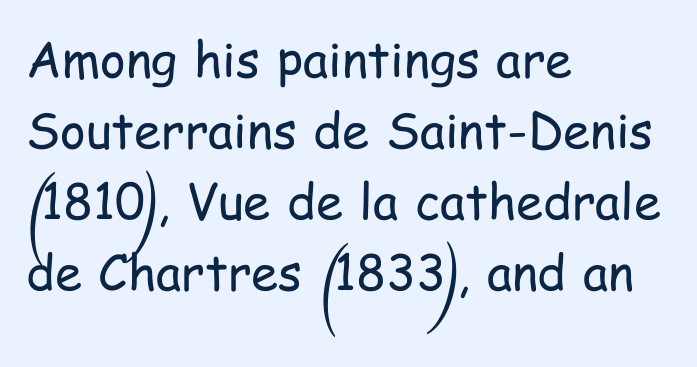
The image shows 49 px regular-weight, condensed sans-serif type, upright; set left-aligned, normal line spacing (1.45x), normal letter spacing, not underlined; low stroke contrast and a medium x-height.
